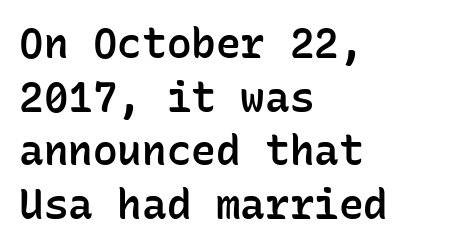
The specimen omits any rule beneath the text block's lines. This rendering uses left alignment, leaving the right contour irregular. The rendering keeps characters at their native spacing. Characters remain perfectly vertical along every line.
